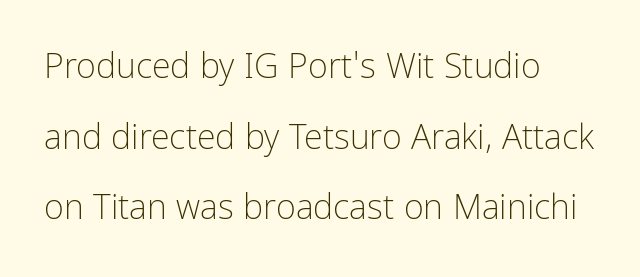
The image shows 34 px light, condensed sans-serif type, upright; set left-aligned, loose line spacing (2.08x), normal letter spacing, not underlined; low stroke contrast and a medium x-height.
